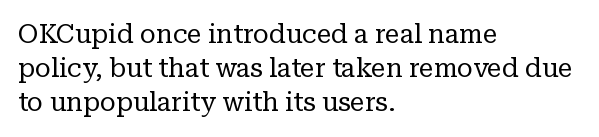
Q: Is the text bold? A: No.
Q: Is the text italic (slanted)? A: No, it is upright.
Q: Is the text underlined? A: No.
Q: How is the paragraph aligned? A: Left-aligned.
Q: Is the spacing between letters normal or unusually wide? A: Normal.
Q: Is the spacing between lines tight, normal or loose? A: Normal.
